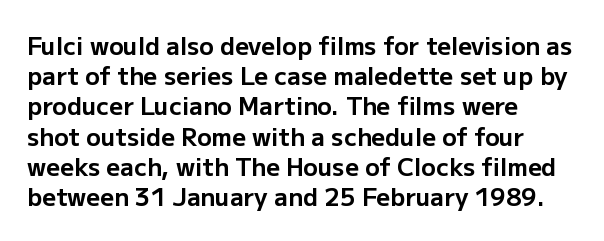
{"italic": "no", "bold": "yes", "underline": "no", "align": "left", "line_spacing": "normal", "line_spacing_ratio": 1.26, "letter_spacing": "normal", "letter_spacing_em": 0.0, "glyph_px": 24}
